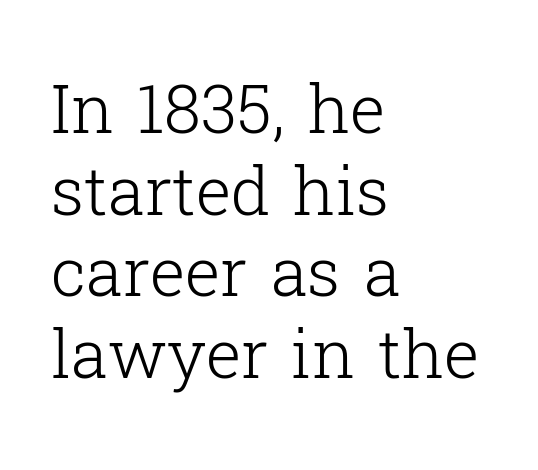
The image shows 67 px light serif type, upright; set left-aligned, line spacing 1.22x, normal letter spacing, not underlined; low stroke contrast and a medium x-height.
